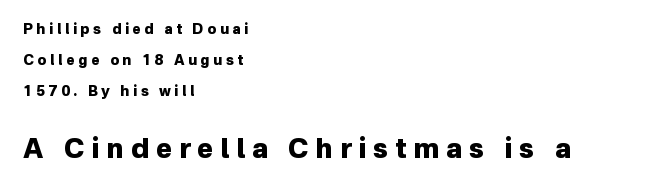
The image shows 27 px bold type, upright; set left-aligned, loose line spacing (2.2x), unusually wide letter spacing (+0.26 em), not underlined; the second (bottom) block is 1.93x larger.
